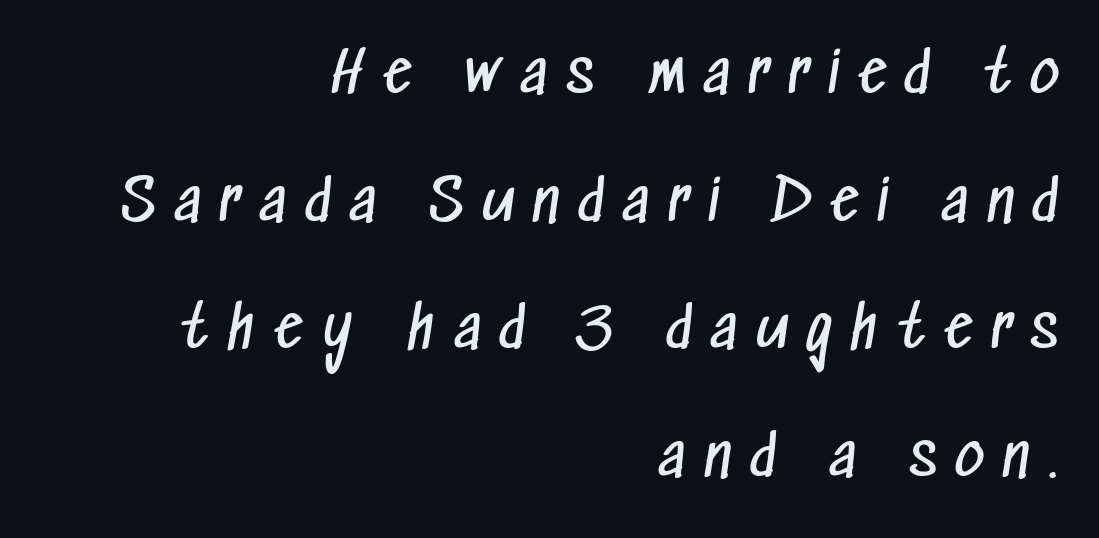
Q: Is the text bold? A: No.
Q: Is the typeface a serif or a sans-serif typeface? A: Sans-serif.
Q: Is the text underlined? A: No.
Q: How is the paragraph aligned? A: Right-aligned.
Q: Is the spacing between letters normal or unusually wide? A: Unusually wide.
Q: Is the spacing between lines tight, normal or loose? A: Loose.
Q: Width (condensed, normal, or wide)? A: Condensed.
Q: Stroke contrast? A: Low.
Q: x-height? A: Medium.
Q: Monospaced? A: No.
